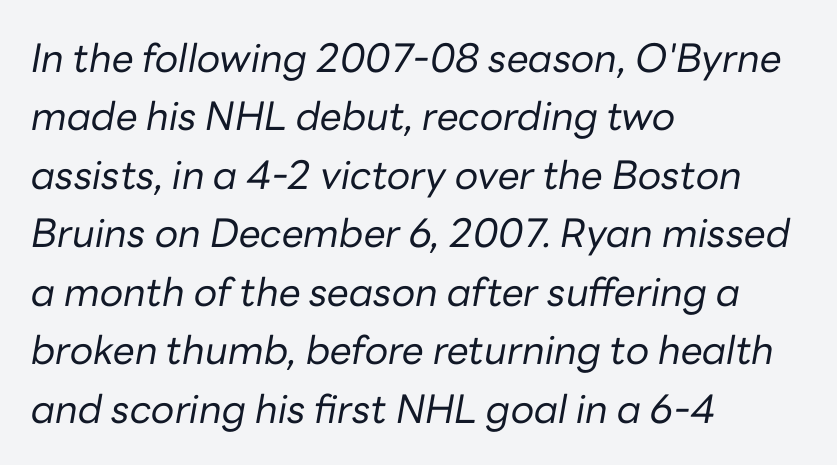
The image shows 39 px regular-weight type, italic (leaning right); set left-aligned, normal line spacing (1.5x), normal letter spacing, not underlined; low stroke contrast and a medium x-height.
